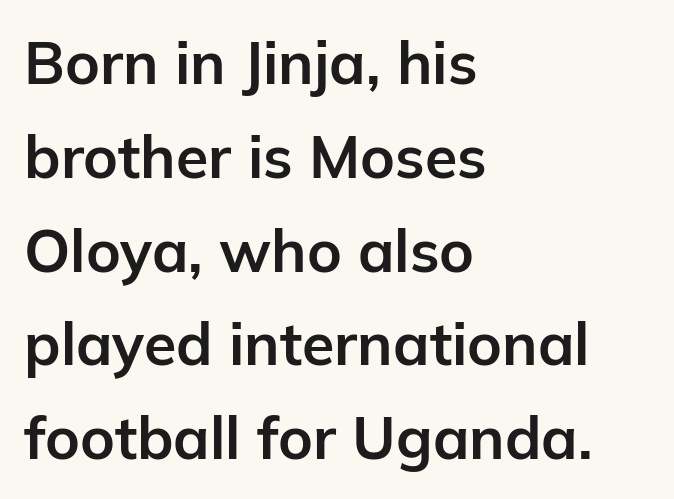
The image shows 59 px bold sans-serif type, upright; set left-aligned, normal line spacing (1.59x), normal letter spacing, not underlined; low stroke contrast and a medium x-height.
